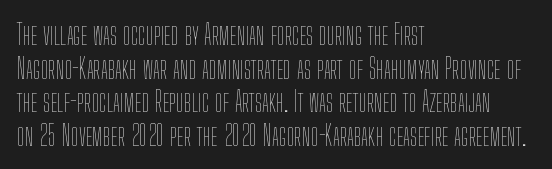
Note the varied advance widths — an 'i' is clearly narrower than an 'm'. Compared with a centered layout, this one pins lines to the left instead. Is the letter spacing exaggerated? No — it looks like the ordinary default. Quick note: underline off. On a weight scale, this lands at 450 or below. The font's upright variant was chosen for this text.
